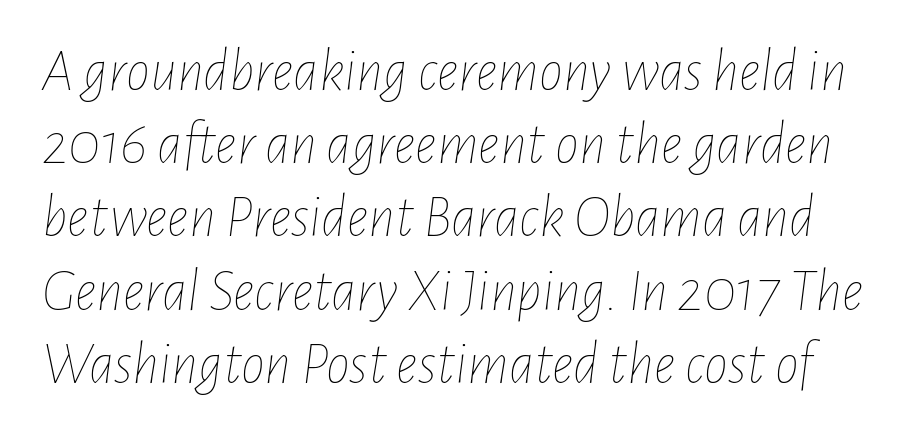
Q: Is the text bold? A: No.
Q: Is the text italic (slanted)? A: Yes, it leans right by about 7 degrees.
Q: Is the text underlined? A: No.
Q: Is the spacing between letters normal or unusually wide? A: Normal.
Q: Width (condensed, normal, or wide)? A: Condensed.
Q: Stroke contrast? A: Low.
Q: x-height? A: Medium.
Q: Monospaced? A: No.
